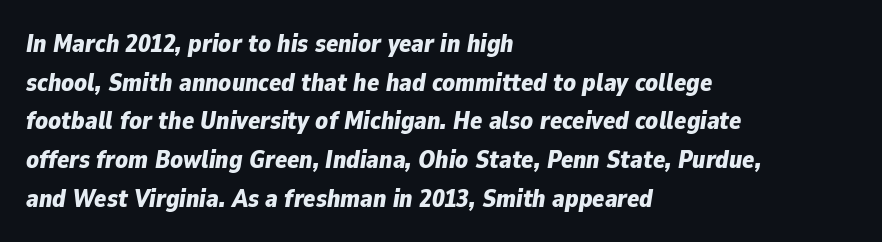
The image shows 25 px bold type, italic (leaning right); set left-aligned, normal line spacing (1.55x), normal letter spacing, not underlined.
